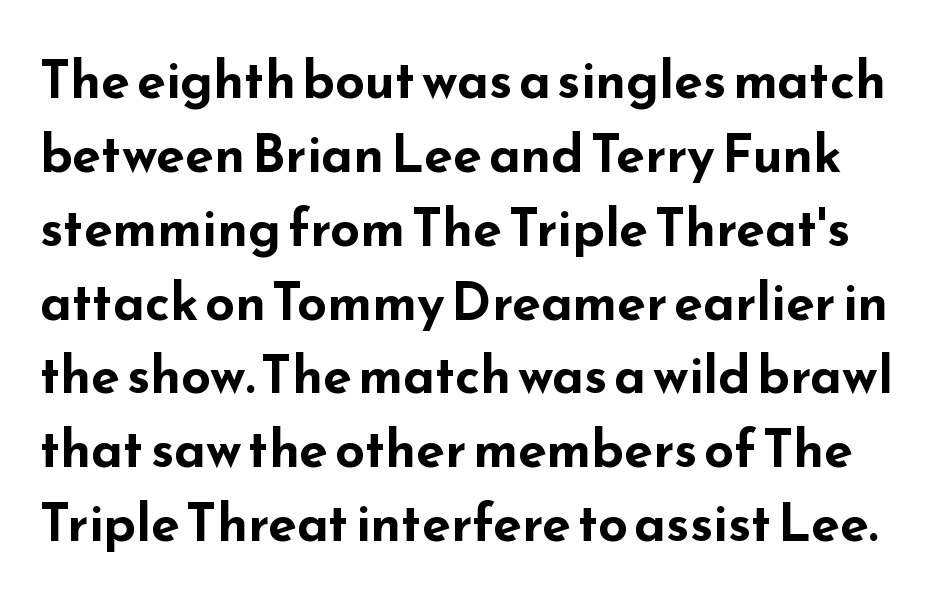
The image shows 52 px bold, wide sans-serif type, upright; set normal line spacing (1.42x), normal letter spacing, not underlined; low stroke contrast and a small x-height.
